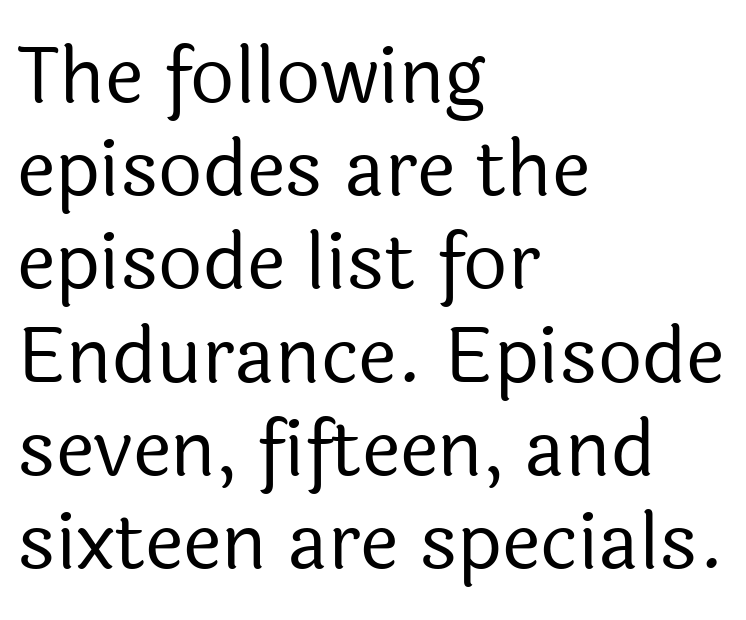
Descenders hang freely into open space. If you drew a ruler down the left edge, every line would touch it. Is the letter spacing exaggerated? No — it looks like the ordinary default. Is this a fixed-width face? No — the glyphs have proportional, varying widths.
